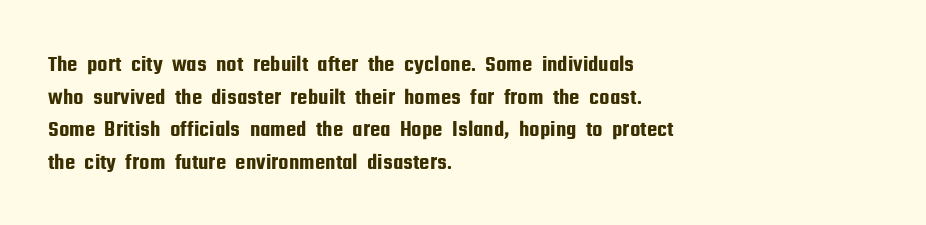
Q: Is the text italic (slanted)? A: No, it is upright.
Q: Is the text underlined? A: No.
Q: How is the paragraph aligned? A: Left-aligned.
Q: Is the spacing between letters normal or unusually wide? A: Normal.
Q: Is the spacing between lines tight, normal or loose? A: Normal.
